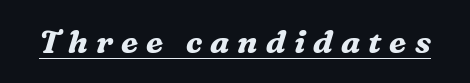
{"serif": "yes", "italic": "yes", "lean": "right", "slant_degrees": 16, "bold": "yes", "weight": "bold", "width": "normal", "stroke_contrast": "medium", "x_height": "medium", "monospaced": "no", "underline": "yes", "letter_spacing": "wide", "letter_spacing_em": 0.25, "glyph_px": 32}
